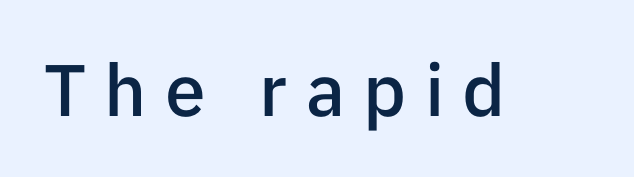
{"serif": "no", "italic": "no", "bold": "semi", "weight": "semibold", "width": "normal", "stroke_contrast": "low", "x_height": "medium", "monospaced": "no", "underline": "no", "letter_spacing": "wide", "letter_spacing_em": 0.25, "glyph_px": 73}
